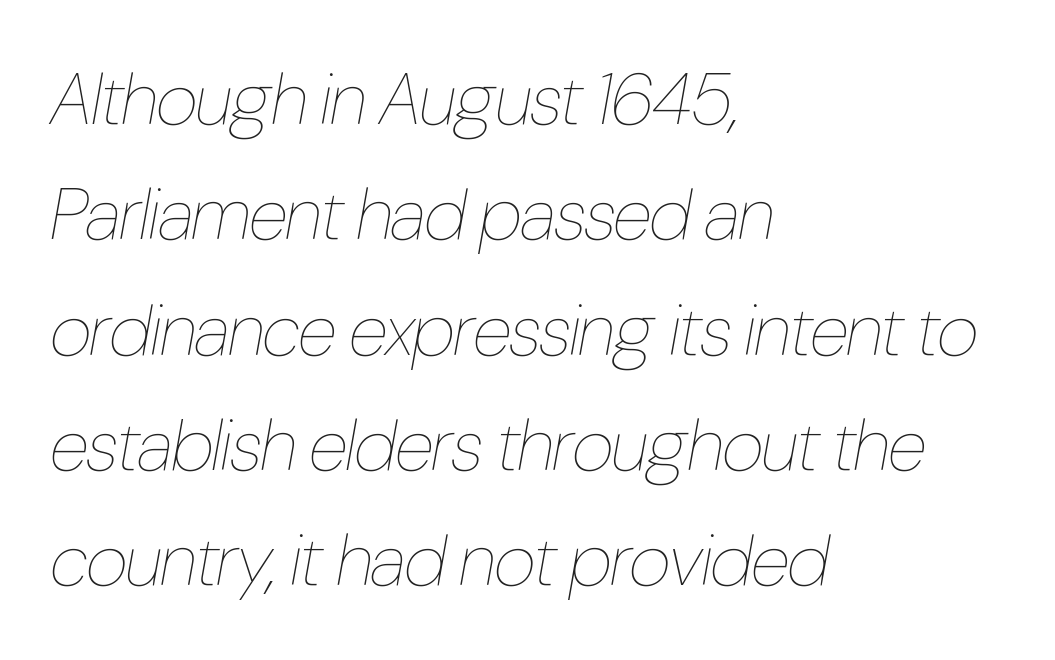
On a weight scale, this lands at 450 or below. Does extra space separate the letters? No, they use regular spacing. The line-height multiplier appears to be the usual default. Casual observation: everything's shoved over to the left. Do the characters align in a grid? No, the font is proportional.
